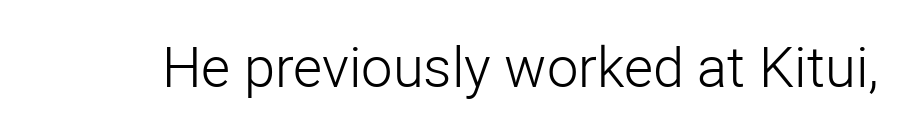
Q: Is the text bold? A: No.
Q: Is the text italic (slanted)? A: No, it is upright.
Q: Is the typeface a serif or a sans-serif typeface? A: Sans-serif.
Q: Is the text underlined? A: No.
Q: Is the spacing between letters normal or unusually wide? A: Normal.
Q: Width (condensed, normal, or wide)? A: Normal.
Q: Stroke contrast? A: Low.
Q: x-height? A: Medium.
Q: Monospaced? A: No.
